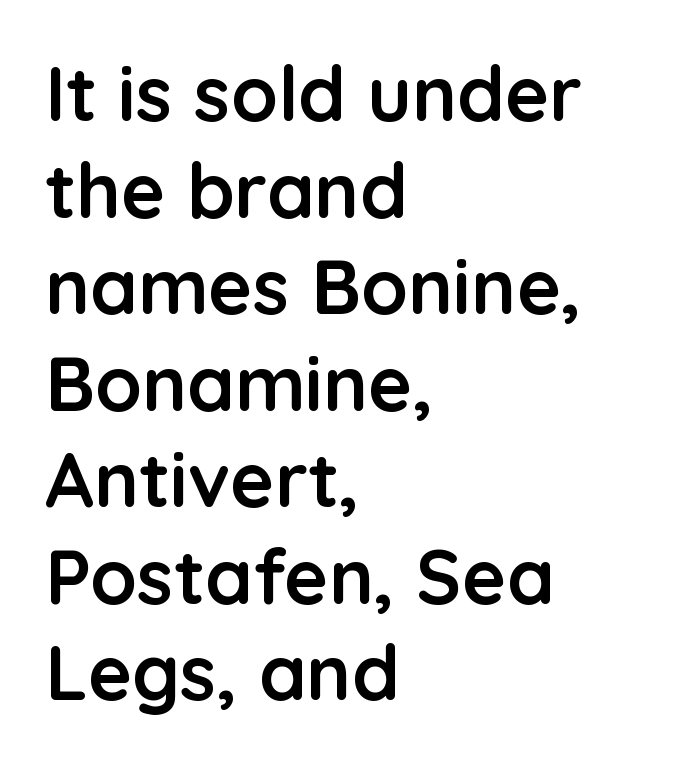
The image shows 76 px semibold sans-serif type, upright; set left-aligned, normal line spacing (1.27x), normal letter spacing, not underlined; low stroke contrast and a medium x-height.
